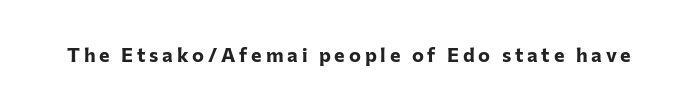
The image shows 20 px bold type, upright; set not underlined.
